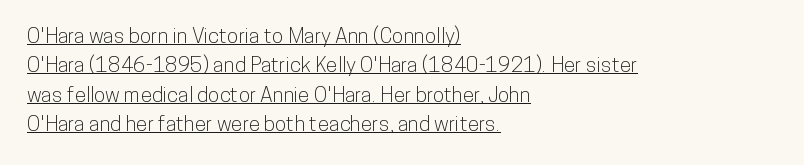
The image shows 21 px text type, upright; set left-aligned, normal line spacing (1.4x), normal letter spacing, underlined.
